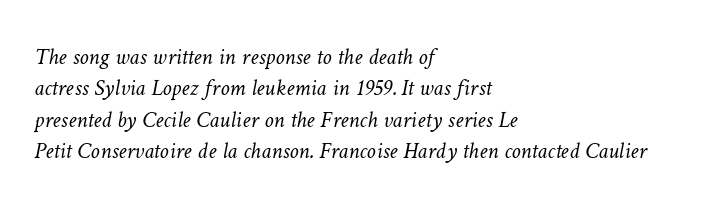
The line texture is even and compact thanks to regular tracking. The passage shown is not underscored anywhere. The typeface has the unassuming heft of standard copy or less. The rendering anchors every line to the left-hand side.
